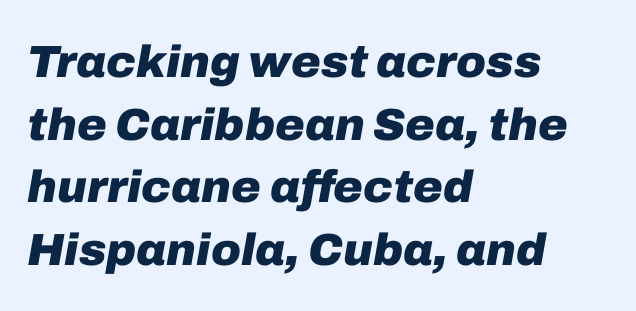
Q: Is the text bold? A: Yes.
Q: Is the text italic (slanted)? A: Yes, it leans right by about 10 degrees.
Q: Is the text underlined? A: No.
Q: How is the paragraph aligned? A: Left-aligned.
Q: Is the spacing between letters normal or unusually wide? A: Normal.
Q: Is the spacing between lines tight, normal or loose? A: Normal.
Q: Width (condensed, normal, or wide)? A: Normal.
Q: Stroke contrast? A: Low.
Q: x-height? A: Medium.
Q: Monospaced? A: No.
